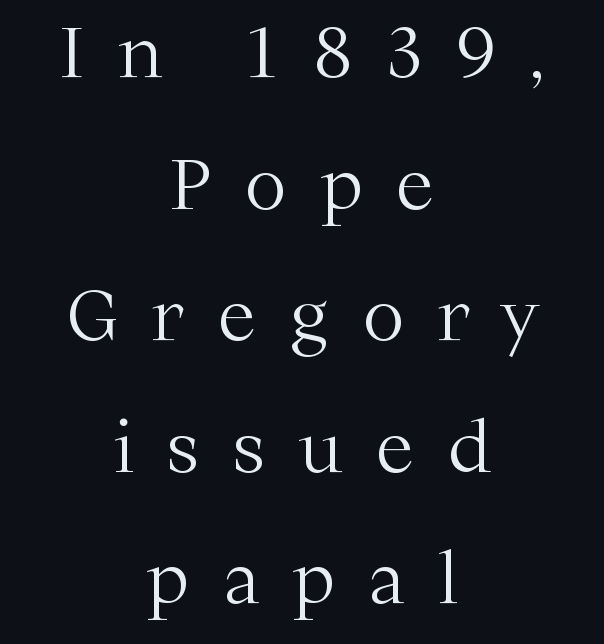
{"serif": "yes", "italic": "no", "bold": "no", "weight": "light", "width": "normal", "stroke_contrast": "medium", "x_height": "medium", "monospaced": "no", "underline": "no", "align": "center", "line_spacing_ratio": 1.88, "letter_spacing": "wide", "letter_spacing_em": 0.48, "glyph_px": 70}
